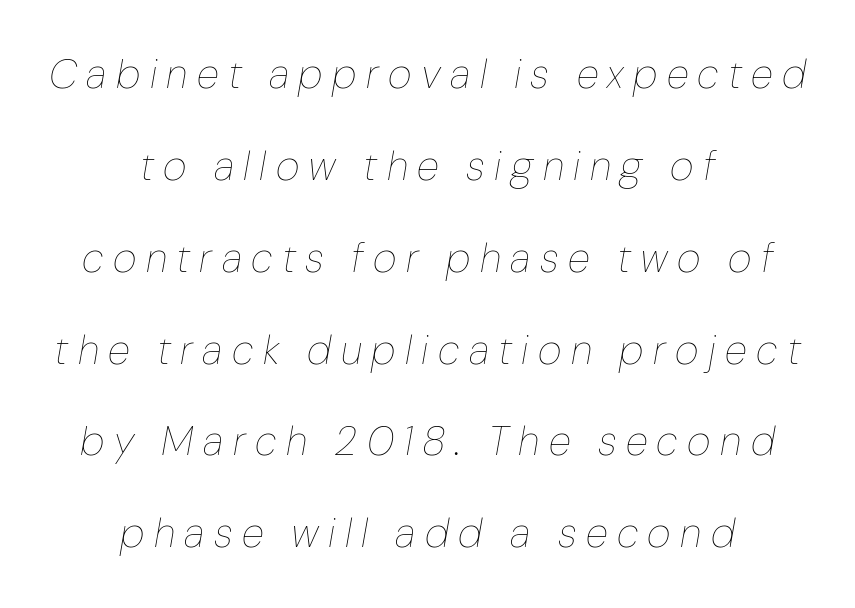
The image shows 41 px thin type, italic (leaning right); set centered, loose line spacing (2.24x), unusually wide letter spacing (+0.23 em), not underlined; low stroke contrast and a medium x-height.
